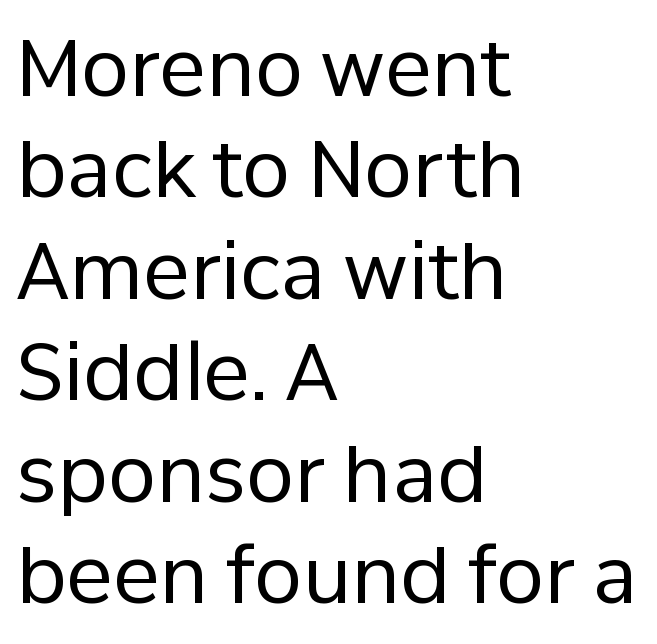
{"serif": "no", "italic": "no", "bold": "no", "weight": "regular", "width": "normal", "stroke_contrast": "low", "x_height": "medium", "monospaced": "no", "underline": "no", "align": "left", "line_spacing": "normal", "line_spacing_ratio": 1.3, "letter_spacing": "normal", "letter_spacing_em": 0.0, "glyph_px": 78}
